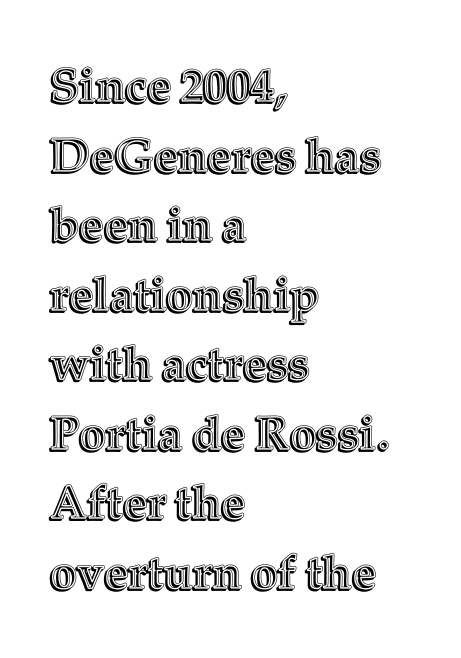
Q: Is the text italic (slanted)? A: No, it is upright.
Q: Is the text underlined? A: No.
Q: How is the paragraph aligned? A: Left-aligned.
Q: Is the spacing between letters normal or unusually wide? A: Normal.
Q: Is the spacing between lines tight, normal or loose? A: Normal.
Q: Width (condensed, normal, or wide)? A: Normal.
Q: x-height? A: Medium.
Q: Monospaced? A: No.
